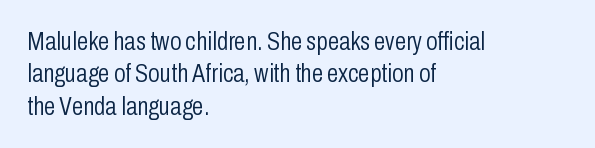
{"italic": "no", "bold": "no", "underline": "no", "align": "left", "line_spacing": "normal", "line_spacing_ratio": 1.25, "letter_spacing": "normal", "letter_spacing_em": 0.0, "glyph_px": 26}
